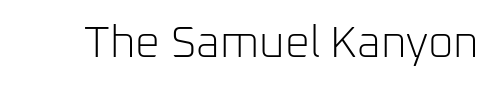
The image shows 44 px light sans-serif type, upright; set normal letter spacing, not underlined; low stroke contrast and a medium x-height.
